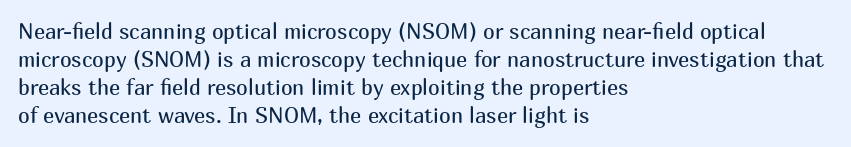
{"italic": "no", "bold": "no", "underline": "no", "align": "left", "line_spacing": "normal", "line_spacing_ratio": 1.34, "letter_spacing": "normal", "letter_spacing_em": 0.0, "glyph_px": 21}
